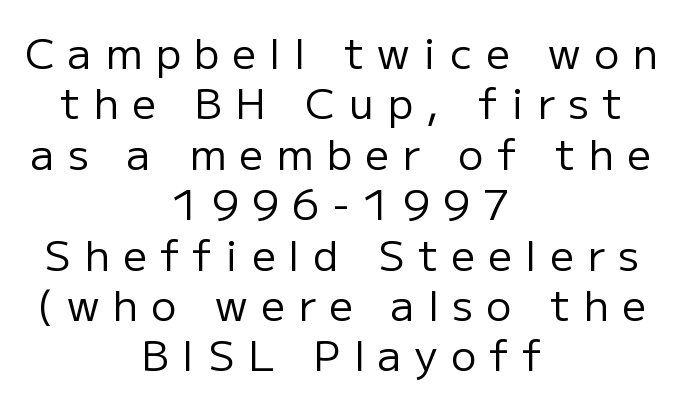
{"serif": "no", "italic": "no", "bold": "no", "weight": "regular", "width": "normal", "stroke_contrast": "low", "x_height": "medium", "monospaced": "no", "underline": "no", "align": "center", "line_spacing_ratio": 1.2, "letter_spacing": "wide", "letter_spacing_em": 0.32, "glyph_px": 42}
